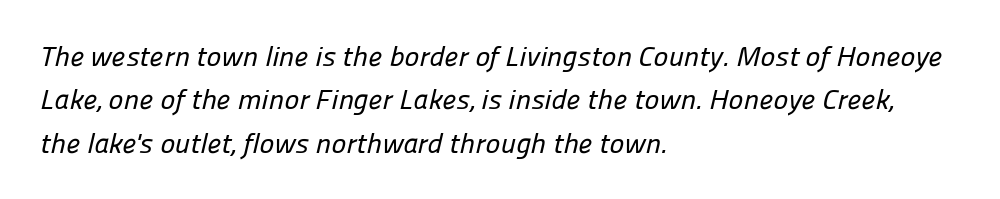
Q: Is the typeface a serif or a sans-serif typeface? A: Sans-serif.
Q: Is the text underlined? A: No.
Q: How is the paragraph aligned? A: Left-aligned.
Q: Is the spacing between letters normal or unusually wide? A: Normal.
Q: Is the spacing between lines tight, normal or loose? A: Normal.
Q: Width (condensed, normal, or wide)? A: Normal.
Q: Stroke contrast? A: Low.
Q: x-height? A: Medium.
Q: Monospaced? A: No.
